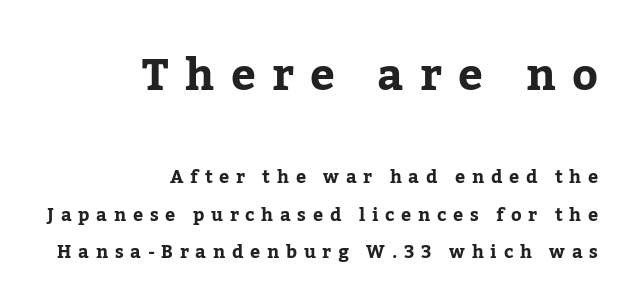
{"serif": "yes", "italic": "no", "width": "normal", "stroke_contrast": "low", "x_height": "medium", "monospaced": "no", "underline": "no", "align": "right", "line_spacing": "loose", "line_spacing_ratio": 2.09, "letter_spacing": "wide", "letter_spacing_em": 0.37, "larger_block": "first", "size_ratio": 2.44, "glyph_px": 44}
